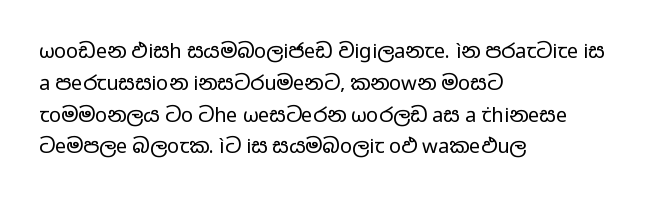
The image shows 20 px text type, upright; set left-aligned, normal line spacing (1.59x), normal letter spacing, not underlined.
